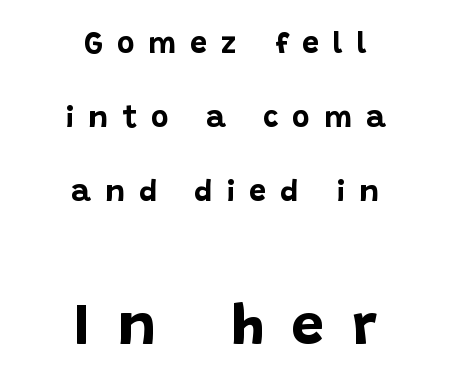
The image shows 59 px bold sans-serif type, upright; set centered, loose line spacing (2.46x), unusually wide letter spacing (+0.47 em), not underlined; the second (bottom) block is 1.97x larger; low stroke contrast and a large x-height.
